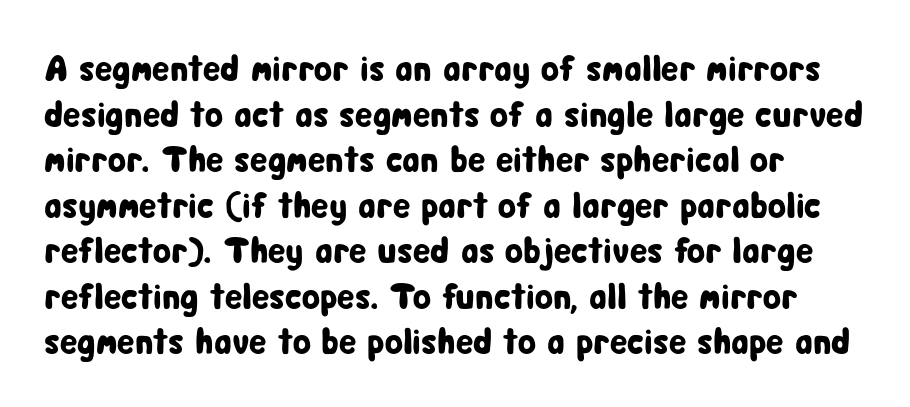
{"serif": "no", "italic": "no", "width": "condensed", "stroke_contrast": "low", "x_height": "medium", "monospaced": "no", "underline": "no", "line_spacing_ratio": 1.23, "letter_spacing": "normal", "letter_spacing_em": 0.0, "glyph_px": 37}
